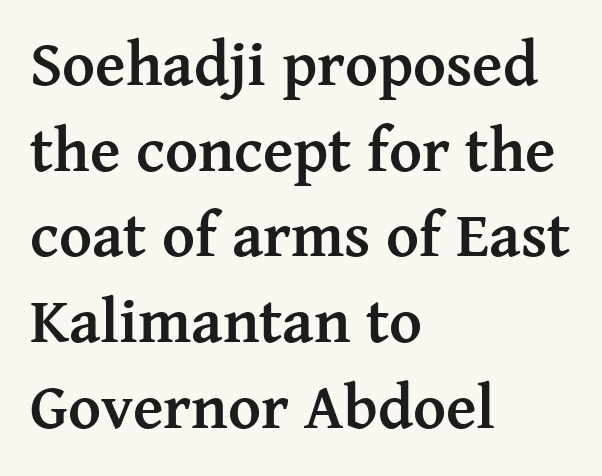
The image shows 63 px semibold serif type, upright; set left-aligned, normal line spacing (1.36x), normal letter spacing, not underlined; medium stroke contrast and a medium x-height.
